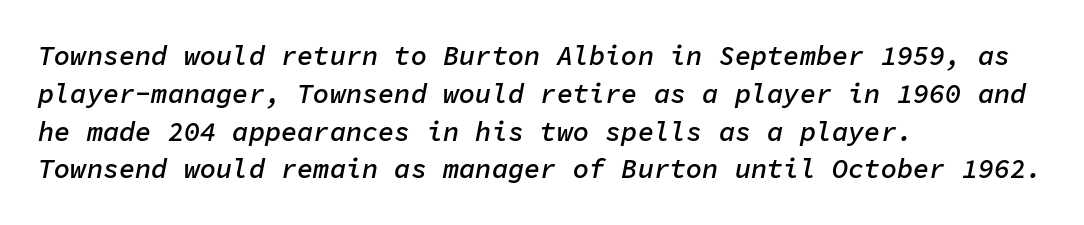
Q: Is the text bold? A: Semi-bold.
Q: Is the text italic (slanted)? A: Yes, it leans right by about 11 degrees.
Q: Is the text underlined? A: No.
Q: How is the paragraph aligned? A: Left-aligned.
Q: Is the spacing between letters normal or unusually wide? A: Normal.
Q: Is the spacing between lines tight, normal or loose? A: Normal.
